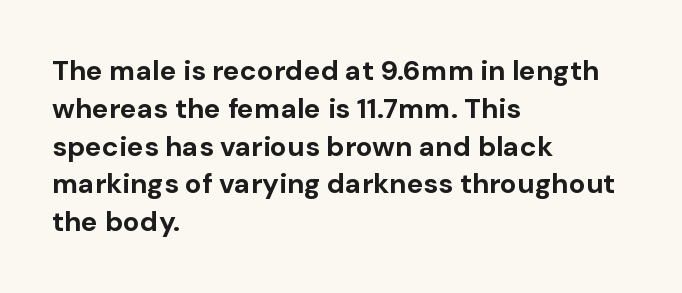
{"serif": "no", "italic": "no", "bold": "yes", "weight": "bold", "width": "normal", "stroke_contrast": "low", "x_height": "medium", "monospaced": "no", "underline": "no", "align": "left", "line_spacing": "normal", "line_spacing_ratio": 1.35, "letter_spacing": "normal", "letter_spacing_em": 0.0, "glyph_px": 28}
